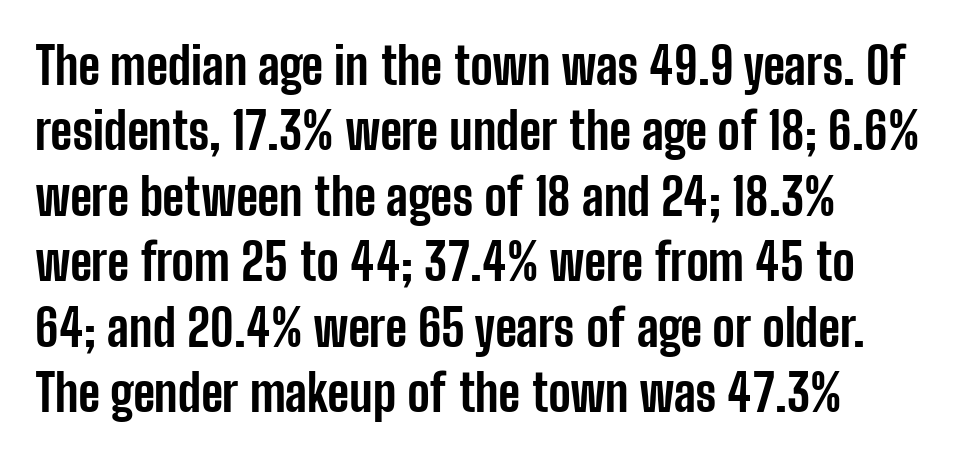
Q: Is the text bold? A: Yes.
Q: Is the text italic (slanted)? A: No, it is upright.
Q: Is the typeface a serif or a sans-serif typeface? A: Sans-serif.
Q: Is the text underlined? A: No.
Q: Is the spacing between letters normal or unusually wide? A: Normal.
Q: Is the spacing between lines tight, normal or loose? A: Normal.
Q: Width (condensed, normal, or wide)? A: Condensed.
Q: Stroke contrast? A: Low.
Q: x-height? A: Medium.
Q: Monospaced? A: No.
